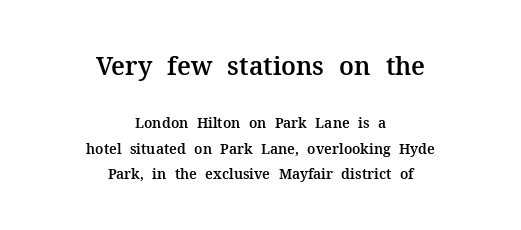
The image shows 25 px text type, upright; set centered, line spacing 1.82x, normal letter spacing, not underlined; the first (top) block is 1.79x larger.
